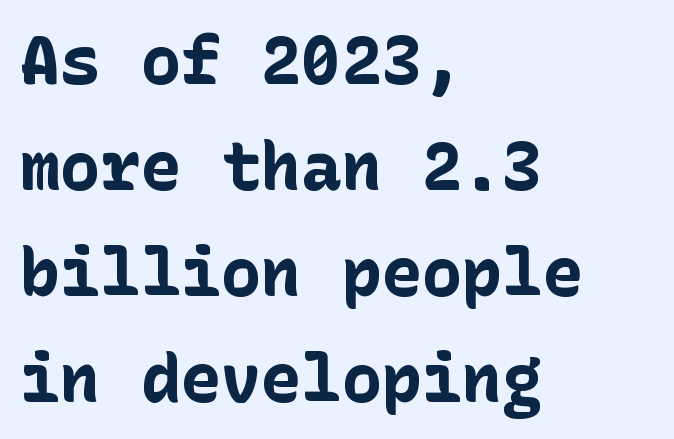
The image shows 67 px bold sans-serif type, upright; set left-aligned, normal line spacing (1.58x), normal letter spacing, not underlined; low stroke contrast and a medium x-height.
